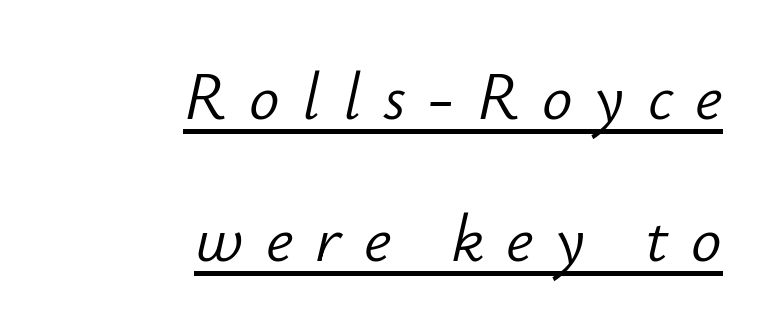
Q: Is the text bold? A: No.
Q: Is the text italic (slanted)? A: Yes, it leans right by about 12 degrees.
Q: Is the text underlined? A: Yes.
Q: How is the paragraph aligned? A: Right-aligned.
Q: Is the spacing between letters normal or unusually wide? A: Unusually wide.
Q: Is the spacing between lines tight, normal or loose? A: Loose.
Q: Width (condensed, normal, or wide)? A: Normal.
Q: Stroke contrast? A: Low.
Q: x-height? A: Small.
Q: Monospaced? A: No.
